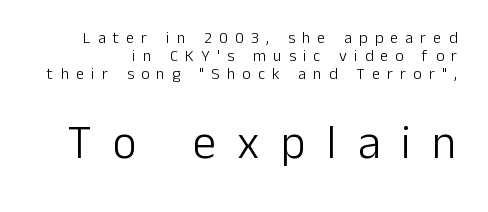
Q: Is the text bold? A: No.
Q: Is the text italic (slanted)? A: No, it is upright.
Q: Is the typeface a serif or a sans-serif typeface? A: Sans-serif.
Q: Is the text underlined? A: No.
Q: Is the spacing between letters normal or unusually wide? A: Unusually wide.
Q: Is the spacing between lines tight, normal or loose? A: Tight.
Q: Which block of text is set in a larger size, the first (top) or the second (bottom)? A: The second (bottom) one.
Q: Width (condensed, normal, or wide)? A: Normal.
Q: Stroke contrast? A: Low.
Q: x-height? A: Medium.
Q: Monospaced? A: No.
